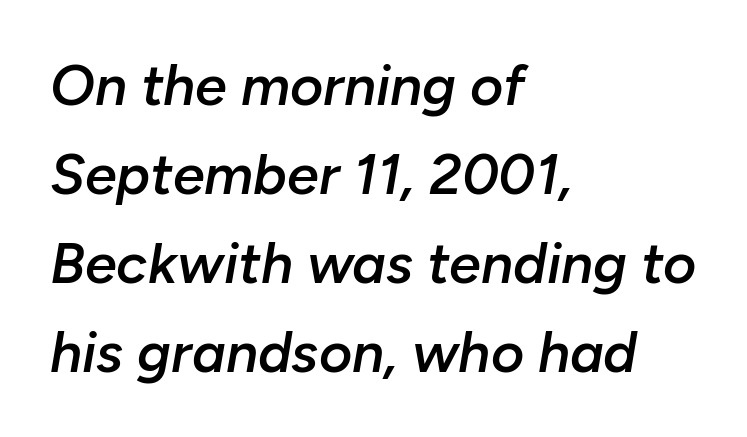
{"italic": "yes", "lean": "right", "slant_degrees": 10, "bold": "semi", "weight": "semibold", "width": "normal", "stroke_contrast": "low", "x_height": "medium", "monospaced": "no", "underline": "no", "align": "left", "line_spacing": "normal", "line_spacing_ratio": 1.56, "letter_spacing": "normal", "letter_spacing_em": 0.0, "glyph_px": 57}
